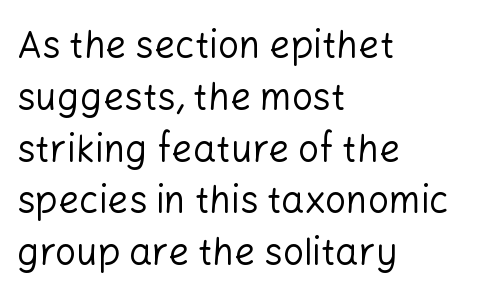
Q: Is the text bold? A: No.
Q: Is the text italic (slanted)? A: No, it is upright.
Q: Is the typeface a serif or a sans-serif typeface? A: Sans-serif.
Q: Is the text underlined? A: No.
Q: How is the paragraph aligned? A: Left-aligned.
Q: Is the spacing between letters normal or unusually wide? A: Normal.
Q: Is the spacing between lines tight, normal or loose? A: Normal.
Q: Width (condensed, normal, or wide)? A: Normal.
Q: Stroke contrast? A: Low.
Q: x-height? A: Medium.
Q: Monospaced? A: No.
